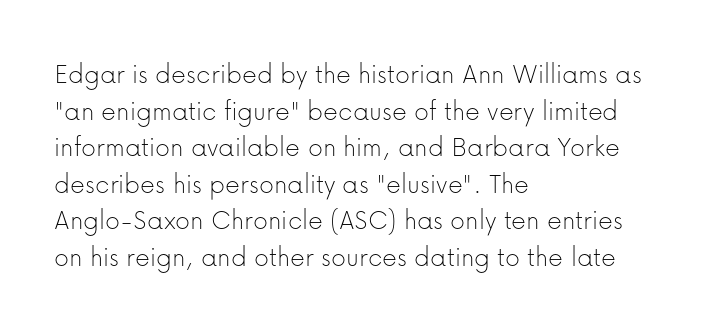
One glance says typical: line gaps are just what's usual. The passage shown is not underscored anywhere. Weight: not bold — regular or lighter. Each letter keeps its own natural width here, so spacing adapts to shape. Observe the absence of serifs on each vertical stroke in this sample.
